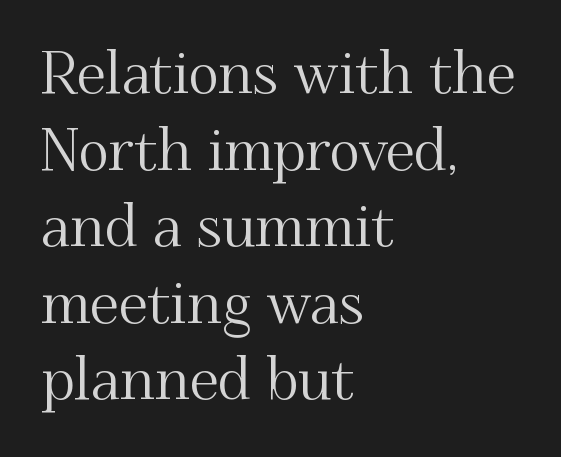
Quick note: interline space is typical. Proportional: the letters do not fall into vertical columns. Posture: upright roman. What kind of face is this? One with serifs.
